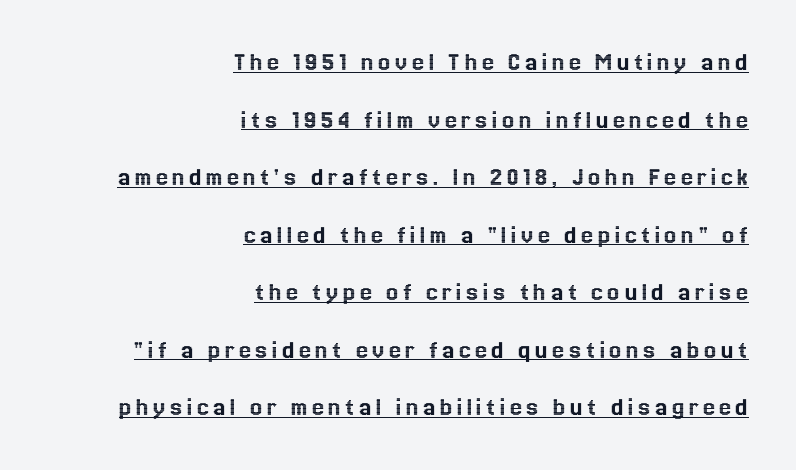
{"italic": "no", "underline": "yes", "align": "right", "line_spacing": "loose", "line_spacing_ratio": 2.13, "glyph_px": 27}
